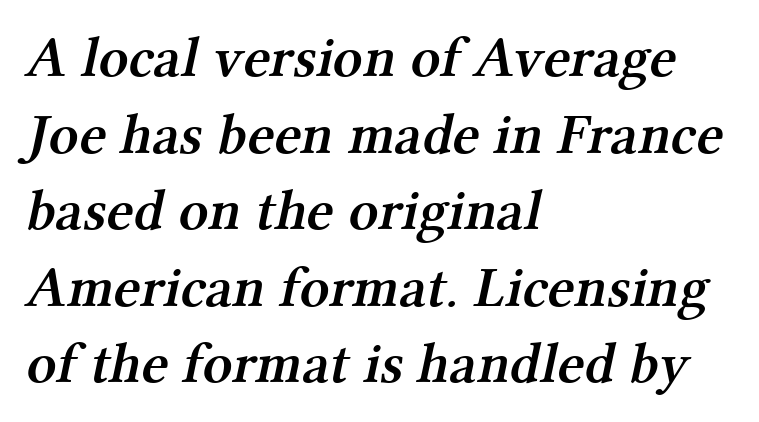
{"serif": "yes", "bold": "semi", "weight": "semibold", "width": "normal", "stroke_contrast": "medium", "x_height": "medium", "monospaced": "no", "underline": "no", "align": "left", "line_spacing": "normal", "line_spacing_ratio": 1.32, "letter_spacing": "normal", "letter_spacing_em": 0.0, "glyph_px": 58}
